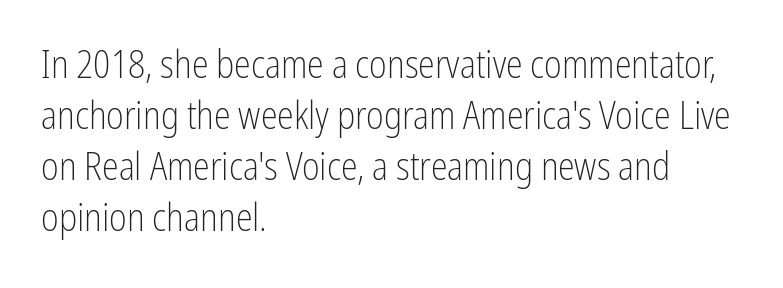
{"serif": "no", "italic": "no", "bold": "no", "weight": "light", "width": "condensed", "stroke_contrast": "low", "x_height": "medium", "monospaced": "no", "underline": "no", "align": "left", "line_spacing": "normal", "line_spacing_ratio": 1.34, "letter_spacing": "normal", "letter_spacing_em": 0.0, "glyph_px": 38}
